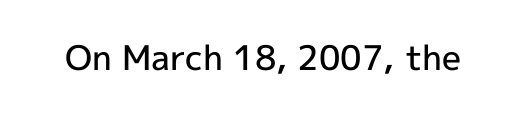
The image shows 34 px semibold sans-serif type, upright; set normal letter spacing, not underlined; a medium x-height.
